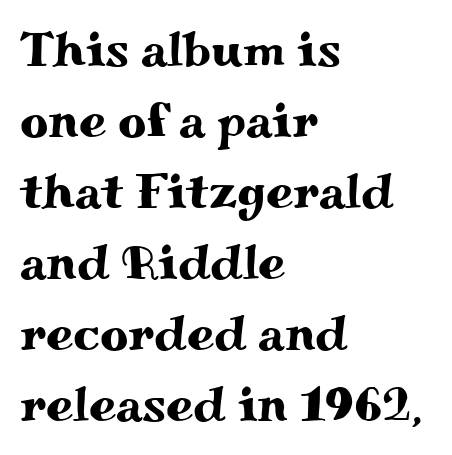
Q: Is the text italic (slanted)? A: No, it is upright.
Q: Is the typeface a serif or a sans-serif typeface? A: Serif.
Q: Is the text underlined? A: No.
Q: How is the paragraph aligned? A: Left-aligned.
Q: Is the spacing between letters normal or unusually wide? A: Normal.
Q: Is the spacing between lines tight, normal or loose? A: Normal.
Q: Width (condensed, normal, or wide)? A: Wide.
Q: Stroke contrast? A: Medium.
Q: x-height? A: Small.
Q: Monospaced? A: No.
